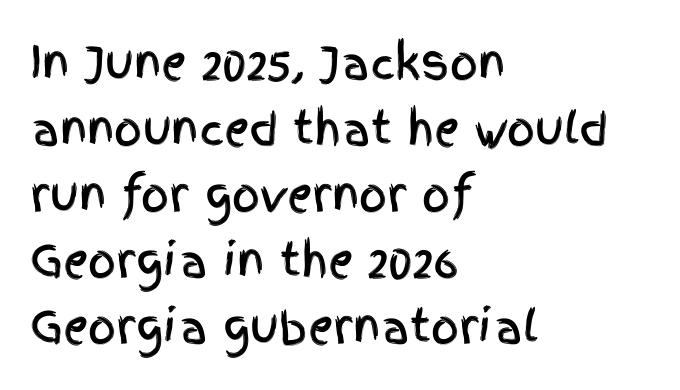
The image shows 44 px condensed sans-serif type, upright; set left-aligned, normal line spacing (1.5x), normal letter spacing, not underlined; a large x-height.
